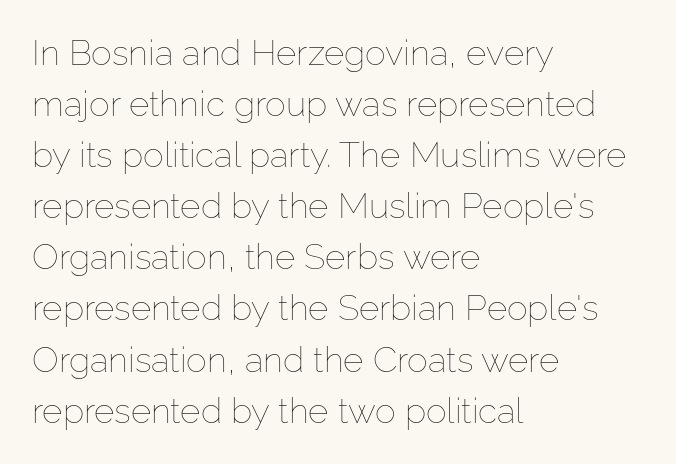
The image shows 35 px thin type, upright; set left-aligned, normal line spacing (1.46x), normal letter spacing, not underlined; low stroke contrast and a medium x-height.
